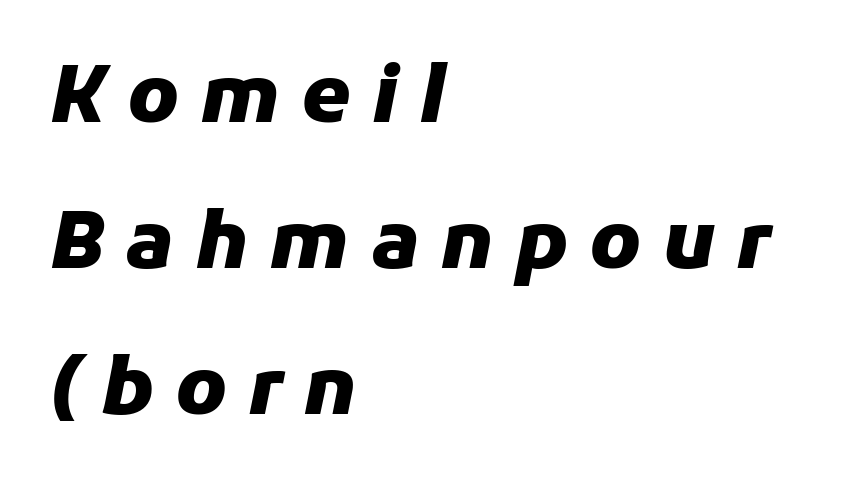
The image shows 79 px heavy type, italic (leaning right); set left-aligned, line spacing 1.85x, unusually wide letter spacing (+0.26 em), not underlined; low stroke contrast and a medium x-height.
